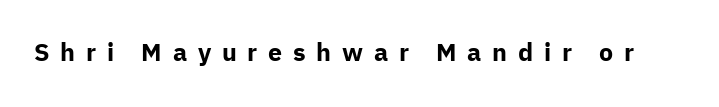
The image shows 25 px bold type, upright; set unusually wide letter spacing (+0.43 em), not underlined.
